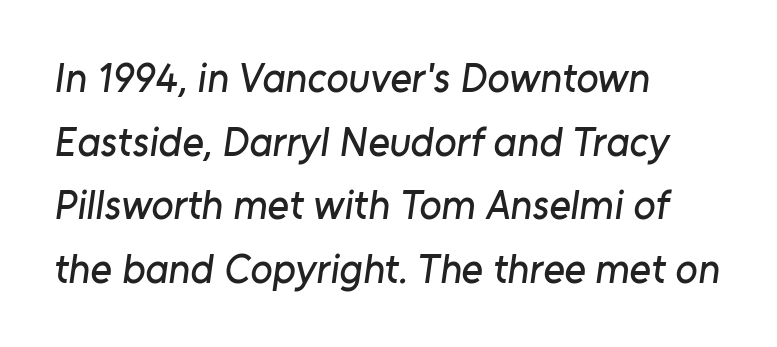
Q: Is the typeface a serif or a sans-serif typeface? A: Sans-serif.
Q: Is the text underlined? A: No.
Q: How is the paragraph aligned? A: Left-aligned.
Q: Is the spacing between letters normal or unusually wide? A: Normal.
Q: Is the spacing between lines tight, normal or loose? A: Normal.
Q: Width (condensed, normal, or wide)? A: Normal.
Q: Stroke contrast? A: Low.
Q: x-height? A: Medium.
Q: Monospaced? A: No.
